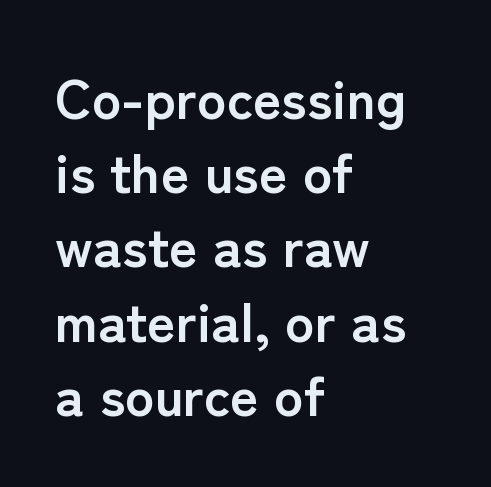
The glyphs in this specimen are sans serif. How heavy is the stroke? Heavy — this is a bold. Each row of text sits above clean, open space. A typesetter would call this proportional, since set widths differ per character. Inter-character spacing is left at the font's built-in metrics. Short and long lines alike share a common starting point at left.
